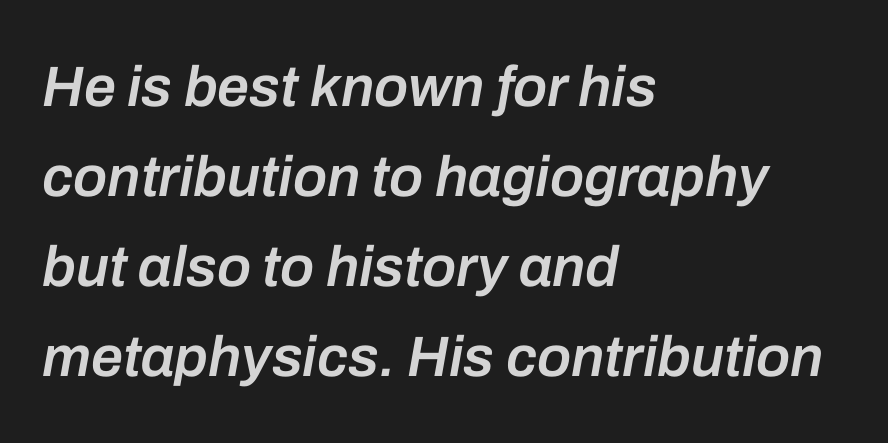
The image shows 57 px semibold type, italic (leaning right); set left-aligned, normal line spacing (1.58x), normal letter spacing, not underlined; low stroke contrast and a medium x-height.
